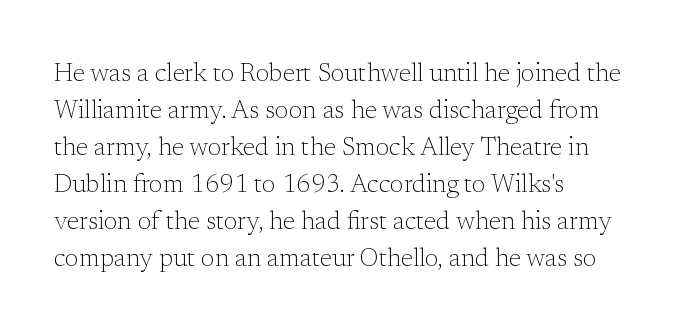
A typesetter would call this leading conventional body-copy spacing. Descender tails drop into unmarked territory. Visually the block forms a straight wall on the left and a jagged coastline on the right. Do the letters lean? They stand straight.
